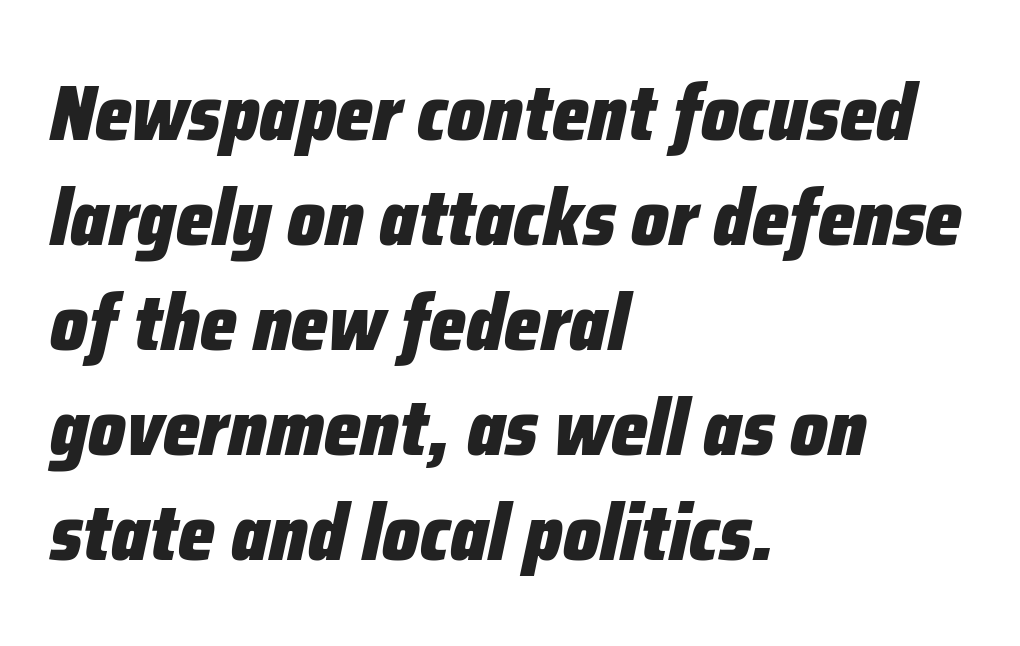
{"italic": "yes", "lean": "right", "slant_degrees": 12, "bold": "yes", "weight": "heavy", "width": "condensed", "stroke_contrast": "low", "x_height": "medium", "monospaced": "no", "underline": "no", "align": "left", "line_spacing": "normal", "line_spacing_ratio": 1.33, "letter_spacing": "normal", "letter_spacing_em": 0.0, "glyph_px": 79}
